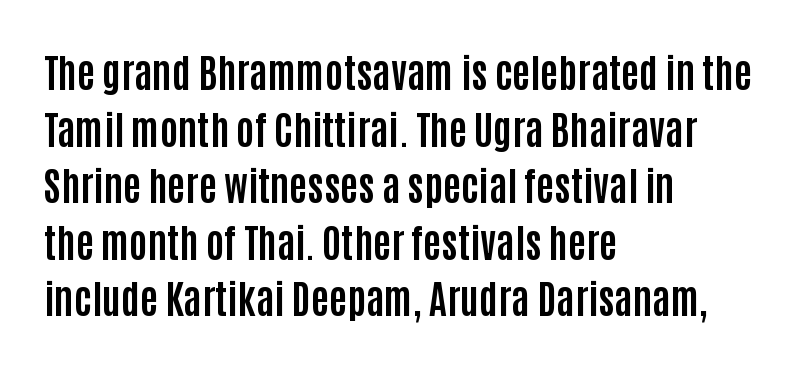
Q: Is the text bold? A: Yes.
Q: Is the text italic (slanted)? A: No, it is upright.
Q: Is the typeface a serif or a sans-serif typeface? A: Sans-serif.
Q: Is the text underlined? A: No.
Q: How is the paragraph aligned? A: Left-aligned.
Q: Is the spacing between letters normal or unusually wide? A: Normal.
Q: Is the spacing between lines tight, normal or loose? A: Normal.
Q: Width (condensed, normal, or wide)? A: Condensed.
Q: Stroke contrast? A: Low.
Q: x-height? A: Large.
Q: Monospaced? A: No.
